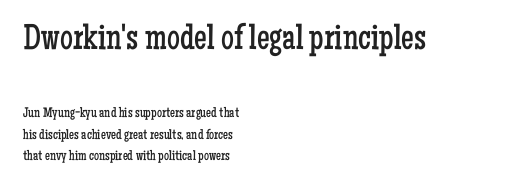
{"serif": "yes", "italic": "no", "bold": "no", "weight": "regular", "width": "condensed", "stroke_contrast": "low", "x_height": "medium", "monospaced": "no", "underline": "no", "align": "left", "line_spacing": "normal", "line_spacing_ratio": 1.54, "letter_spacing": "normal", "letter_spacing_em": 0.0, "larger_block": "first", "size_ratio": 2.57, "glyph_px": 36}
